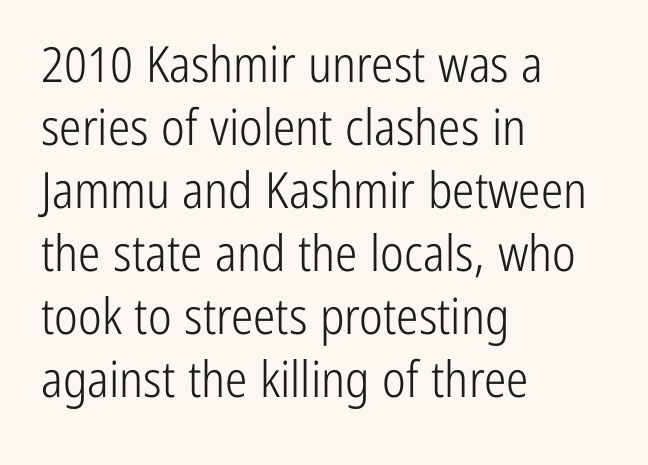
The image shows 50 px light, condensed sans-serif type, upright; set left-aligned, normal line spacing (1.26x), normal letter spacing, not underlined; low stroke contrast and a medium x-height.
